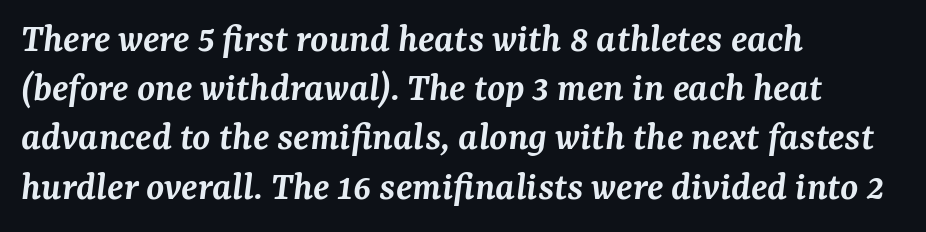
{"serif": "yes", "italic": "yes", "lean": "right", "slant_degrees": 7, "bold": "semi", "weight": "semibold", "width": "normal", "stroke_contrast": "medium", "x_height": "medium", "monospaced": "no", "underline": "no", "align": "left", "line_spacing_ratio": 1.2, "letter_spacing": "normal", "letter_spacing_em": 0.0, "glyph_px": 41}
